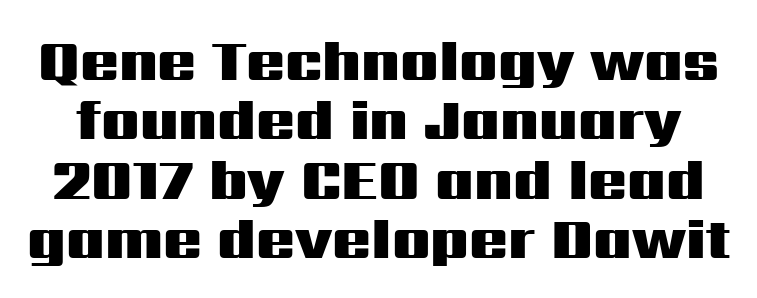
Q: Is the text bold? A: Yes.
Q: Is the text italic (slanted)? A: No, it is upright.
Q: Is the typeface a serif or a sans-serif typeface? A: Sans-serif.
Q: Is the text underlined? A: No.
Q: Is the spacing between letters normal or unusually wide? A: Normal.
Q: Is the spacing between lines tight, normal or loose? A: Tight.
Q: Width (condensed, normal, or wide)? A: Wide.
Q: Stroke contrast? A: Medium.
Q: x-height? A: Medium.
Q: Monospaced? A: No.
